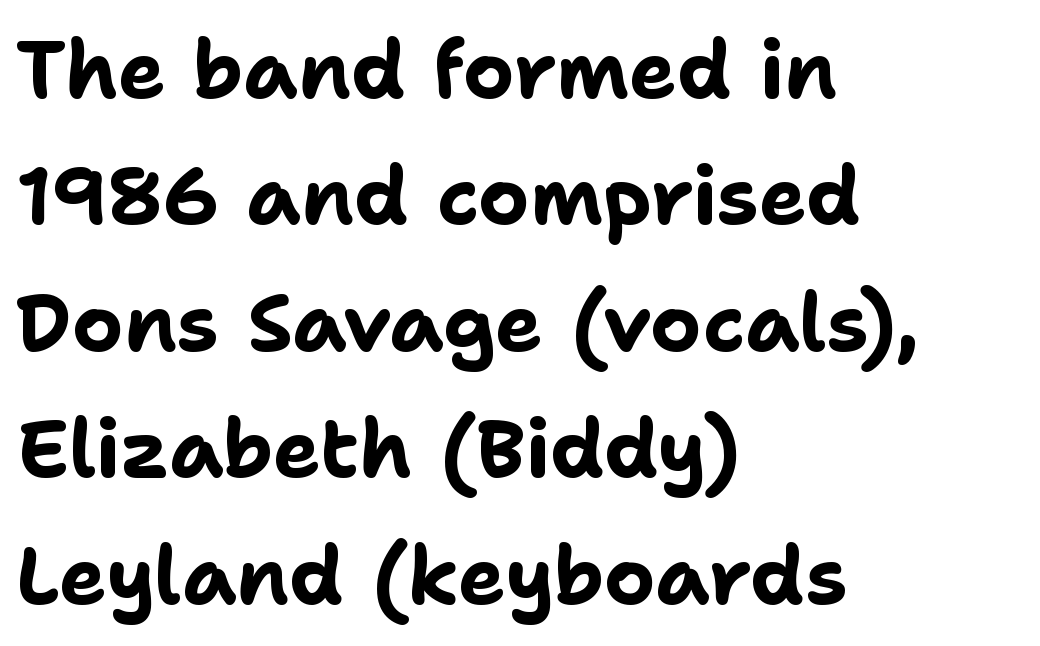
The ragged edge is on the right, which tells us the setting is flush left. This block has exactly the height ordinary leading produces. Note the varied advance widths — an 'i' is clearly narrower than an 'm'. Default kerning and tracking; the words read as compact shapes. Type without underlining. To sum up the face: it is a sans, with no serifs.
